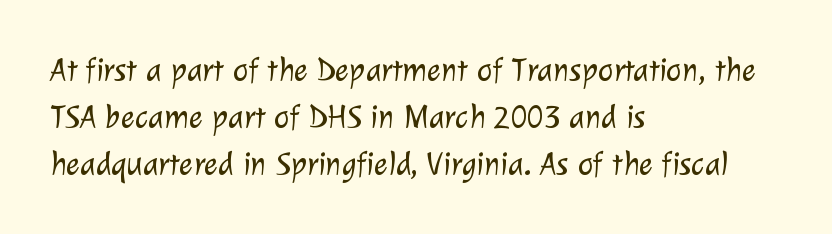
Glyph-to-glyph distance matches everyday printed text. Whoever set this chose a conventional vertical rhythm. This sample has the flowing, uneven cadence of proportional lettering. The text block is weighted toward the left margin, trailing off unevenly rightward. Clear beneath every line of the passage. This reads as an unemphasized weight, regular at the heaviest.
